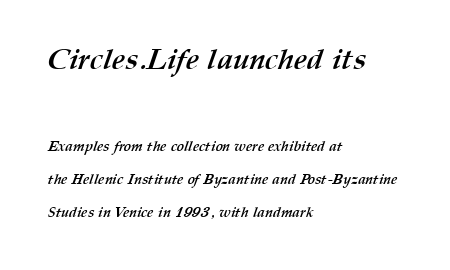
Note the varied advance widths — an 'i' is clearly narrower than an 'm'. The string is rendered with underlining switched off. These lines keep a tight, regular rhythm from letter to letter. Widely set lines give the paragraph a tall, airy silhouette. Thick stems and heavy bowls — unmistakably bold. Is the lower block the larger one? No — the upper block carries the bigger type.
